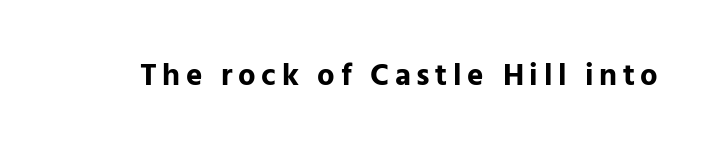
Q: Is the text bold? A: Yes.
Q: Is the text italic (slanted)? A: No, it is upright.
Q: Is the typeface a serif or a sans-serif typeface? A: Sans-serif.
Q: Is the text underlined? A: No.
Q: Width (condensed, normal, or wide)? A: Normal.
Q: Stroke contrast? A: Low.
Q: x-height? A: Medium.
Q: Monospaced? A: No.
